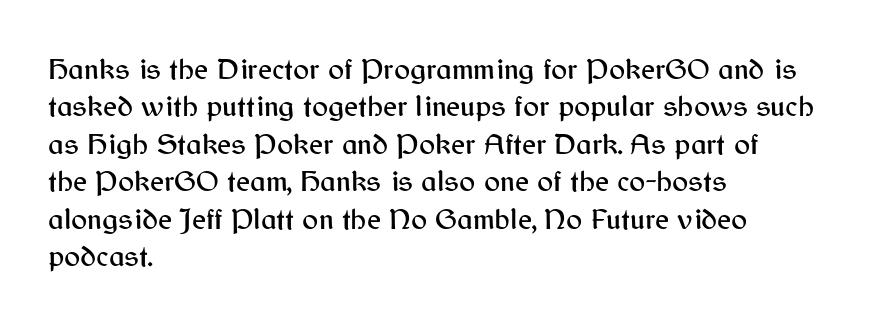
Q: Is the text italic (slanted)? A: No, it is upright.
Q: Is the typeface a serif or a sans-serif typeface? A: Sans-serif.
Q: Is the text underlined? A: No.
Q: How is the paragraph aligned? A: Left-aligned.
Q: Is the spacing between letters normal or unusually wide? A: Normal.
Q: Is the spacing between lines tight, normal or loose? A: Normal.
Q: Width (condensed, normal, or wide)? A: Normal.
Q: Stroke contrast? A: Medium.
Q: x-height? A: Medium.
Q: Monospaced? A: No.
